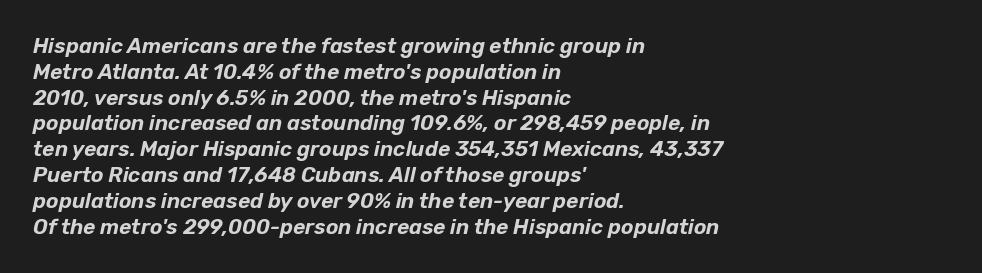
Q: Is the text italic (slanted)? A: Yes, it leans right by about 12 degrees.
Q: Is the text underlined? A: No.
Q: How is the paragraph aligned? A: Left-aligned.
Q: Is the spacing between letters normal or unusually wide? A: Normal.
